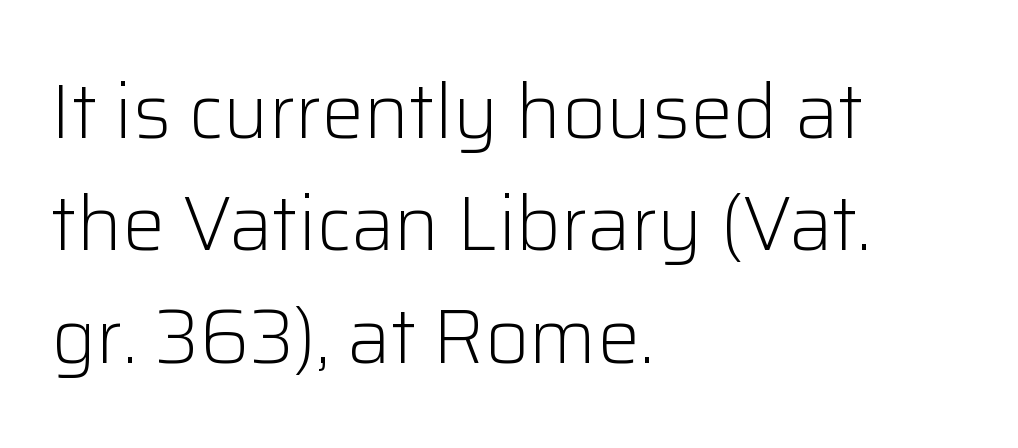
{"serif": "no", "italic": "no", "bold": "no", "weight": "light", "width": "normal", "stroke_contrast": "low", "x_height": "medium", "monospaced": "no", "underline": "no", "align": "left", "line_spacing": "normal", "line_spacing_ratio": 1.48, "letter_spacing": "normal", "letter_spacing_em": 0.0, "glyph_px": 76}
